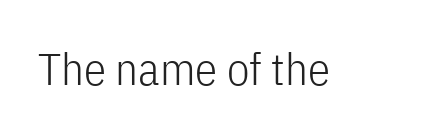
The image shows 45 px light, condensed sans-serif type, upright; set normal letter spacing, not underlined; low stroke contrast and a medium x-height.
